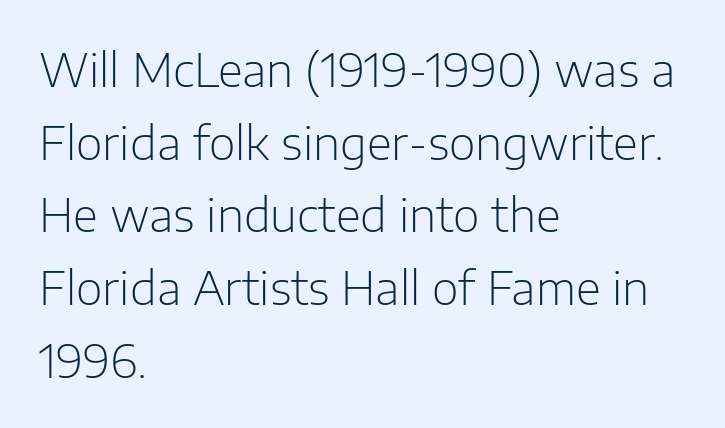
The image shows 46 px light sans-serif type, upright; set left-aligned, normal line spacing (1.58x), normal letter spacing, not underlined; low stroke contrast and a medium x-height.
